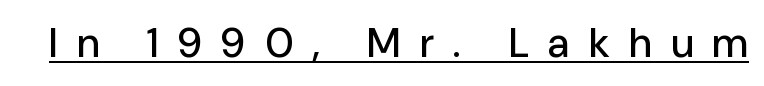
Q: Is the text italic (slanted)? A: No, it is upright.
Q: Is the typeface a serif or a sans-serif typeface? A: Sans-serif.
Q: Is the text underlined? A: Yes.
Q: Is the spacing between letters normal or unusually wide? A: Unusually wide.
Q: Width (condensed, normal, or wide)? A: Normal.
Q: Stroke contrast? A: Low.
Q: x-height? A: Medium.
Q: Monospaced? A: No.
